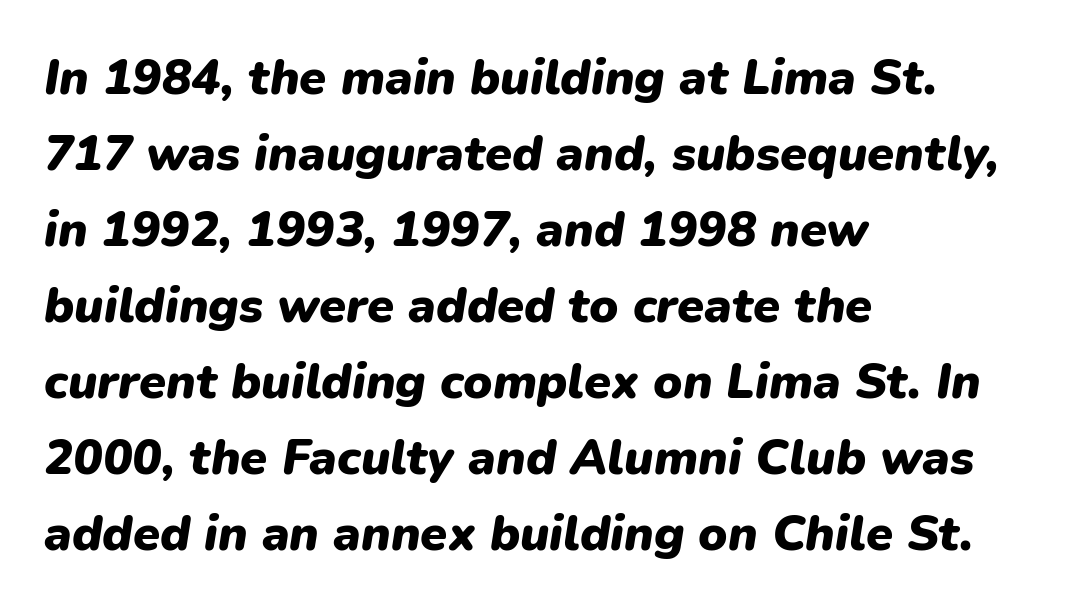
Q: Is the text bold? A: Yes.
Q: Is the text italic (slanted)? A: Yes, it leans right by about 9 degrees.
Q: Is the text underlined? A: No.
Q: How is the paragraph aligned? A: Left-aligned.
Q: Is the spacing between letters normal or unusually wide? A: Normal.
Q: Is the spacing between lines tight, normal or loose? A: Normal.
Q: Width (condensed, normal, or wide)? A: Normal.
Q: Stroke contrast? A: Low.
Q: x-height? A: Medium.
Q: Monospaced? A: No.
